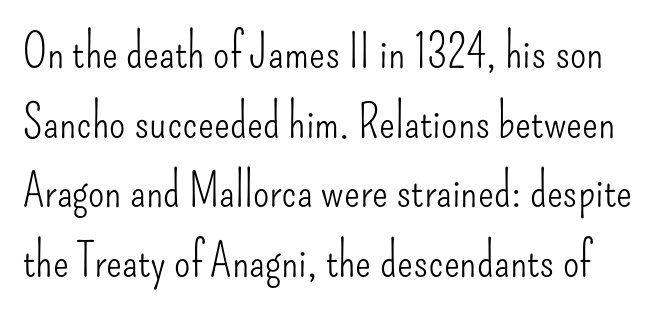
This rendering features lettering with no underline. The rendering uses natural spacing where letterforms have individual widths. Quick note: interline space is typical. In terms of letterform style, serifs are entirely absent.
